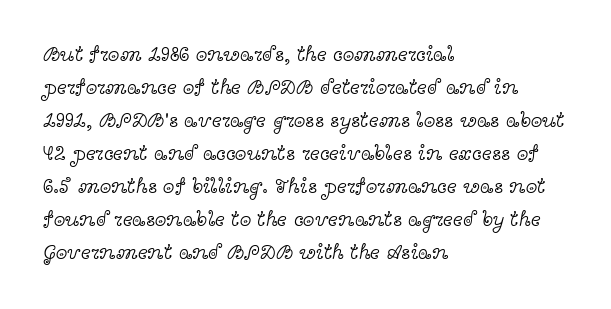
{"bold": "no", "underline": "no", "align": "left", "line_spacing": "normal", "line_spacing_ratio": 1.57, "letter_spacing": "normal", "letter_spacing_em": 0.0, "glyph_px": 21}
